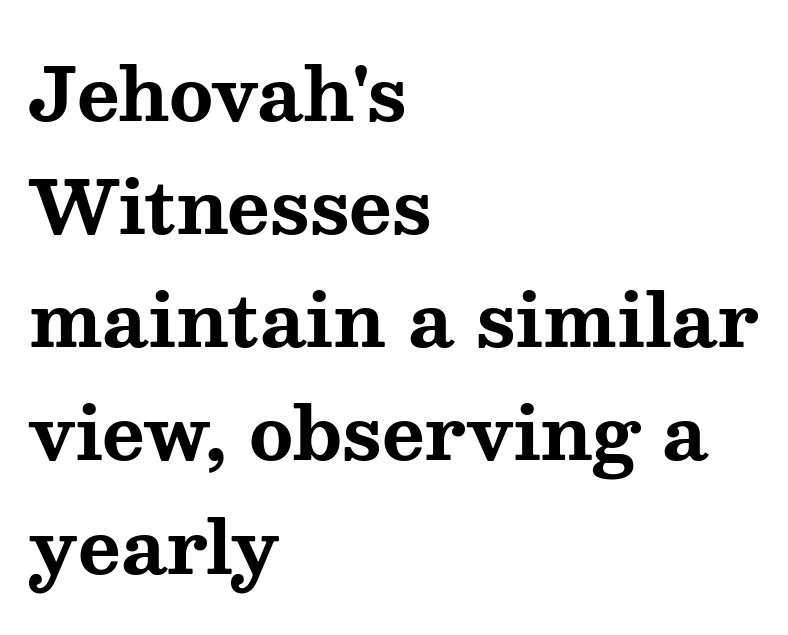
Q: Is the text bold? A: Yes.
Q: Is the text italic (slanted)? A: No, it is upright.
Q: Is the typeface a serif or a sans-serif typeface? A: Serif.
Q: Is the text underlined? A: No.
Q: How is the paragraph aligned? A: Left-aligned.
Q: Is the spacing between letters normal or unusually wide? A: Normal.
Q: Is the spacing between lines tight, normal or loose? A: Normal.
Q: Width (condensed, normal, or wide)? A: Wide.
Q: Stroke contrast? A: Medium.
Q: x-height? A: Medium.
Q: Monospaced? A: No.
